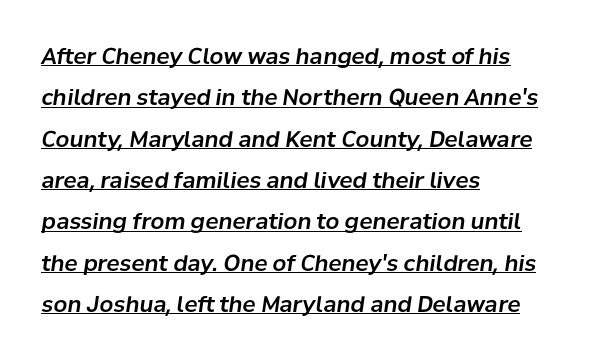
What decoration does the sample have? An underline. Line starts are locked; line ends wander. The lettering tilts uniformly, giving the passage an italic look. How are the letters spaced? Ordinarily, with no added tracking.
